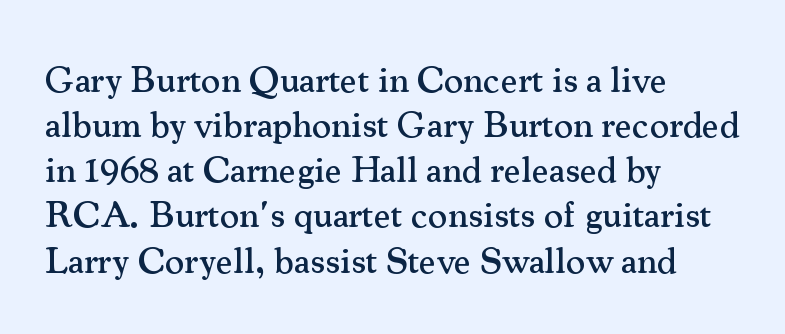
Q: Is the text italic (slanted)? A: No, it is upright.
Q: Is the typeface a serif or a sans-serif typeface? A: Serif.
Q: Is the text underlined? A: No.
Q: How is the paragraph aligned? A: Left-aligned.
Q: Is the spacing between letters normal or unusually wide? A: Normal.
Q: Width (condensed, normal, or wide)? A: Normal.
Q: Stroke contrast? A: Medium.
Q: x-height? A: Small.
Q: Monospaced? A: No.
